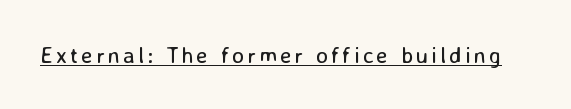
The image shows 23 px text type, upright; set underlined.
